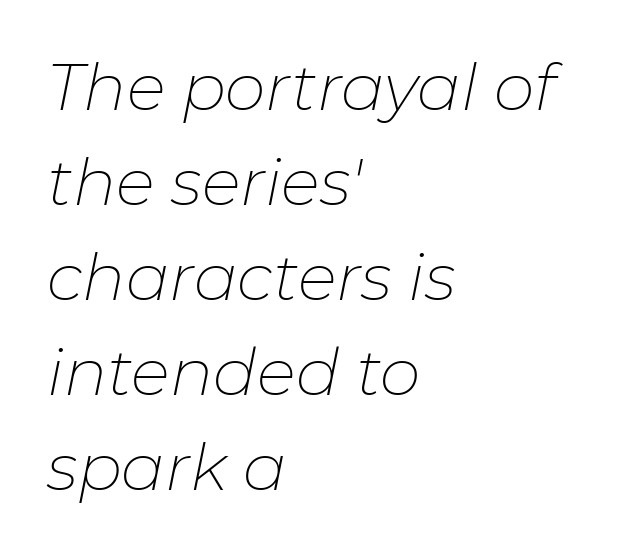
Q: Is the text bold? A: No.
Q: Is the text italic (slanted)? A: Yes, it leans right by about 11 degrees.
Q: Is the text underlined? A: No.
Q: How is the paragraph aligned? A: Left-aligned.
Q: Is the spacing between letters normal or unusually wide? A: Normal.
Q: Is the spacing between lines tight, normal or loose? A: Normal.
Q: Width (condensed, normal, or wide)? A: Normal.
Q: Stroke contrast? A: Low.
Q: x-height? A: Medium.
Q: Monospaced? A: No.
